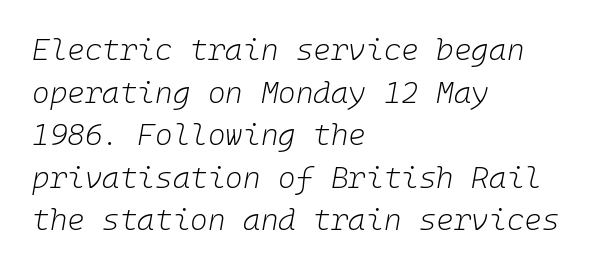
{"italic": "yes", "lean": "right", "slant_degrees": 10, "bold": "no", "weight": "light", "width": "normal", "stroke_contrast": "low", "x_height": "medium", "underline": "no", "align": "left", "line_spacing": "normal", "line_spacing_ratio": 1.42, "letter_spacing": "normal", "letter_spacing_em": 0.0, "glyph_px": 30}
